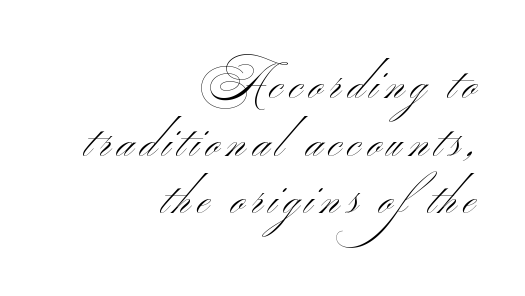
Q: Is the text bold? A: No.
Q: Is the typeface a serif or a sans-serif typeface? A: Sans-serif.
Q: Is the text underlined? A: No.
Q: How is the paragraph aligned? A: Right-aligned.
Q: Is the spacing between lines tight, normal or loose? A: Normal.
Q: Width (condensed, normal, or wide)? A: Wide.
Q: Stroke contrast? A: Medium.
Q: x-height? A: Small.
Q: Monospaced? A: No.
